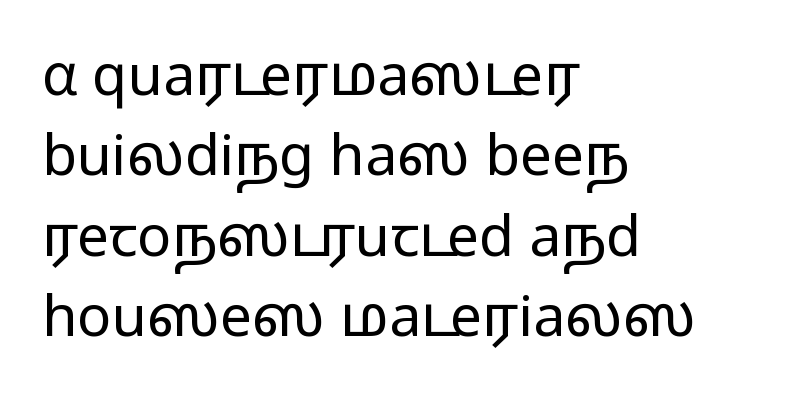
The rendering keeps characters at their native spacing. Leading: standard. Each stroke keeps to a modest, everyday thickness or less. The baseline area is clear.
